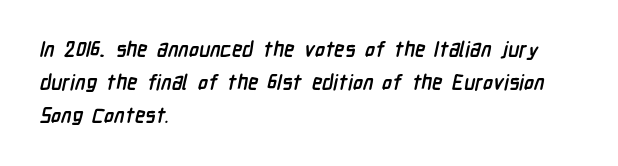
Q: Is the text bold? A: Yes.
Q: Is the text underlined? A: No.
Q: How is the paragraph aligned? A: Left-aligned.
Q: Is the spacing between letters normal or unusually wide? A: Normal.
Q: Is the spacing between lines tight, normal or loose? A: Normal.
